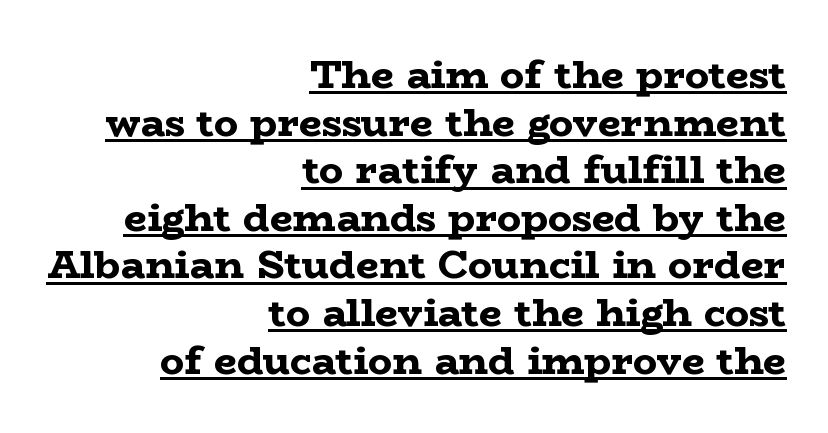
You can tell it's not italic because the verticals are truly vertical. Type style note: has serifs. Teacher's note: observe the even right margin — that is flush-right alignment. The sample has been set heavy, in full bold. Glance below the letters and you will spot a drawn line.
